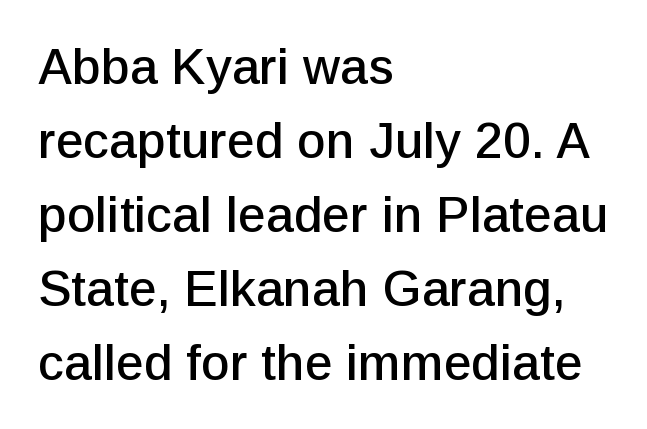
The type sits square on the baseline with zero lean. Words float on clear page, feet unadorned. Is there much room between lines? A standard amount, neither cramped nor airy. A typesetter would call this proportional, since set widths differ per character. Tracking here is standard; glyphs follow each other at the usual distance. Layout note: lines flush left.
